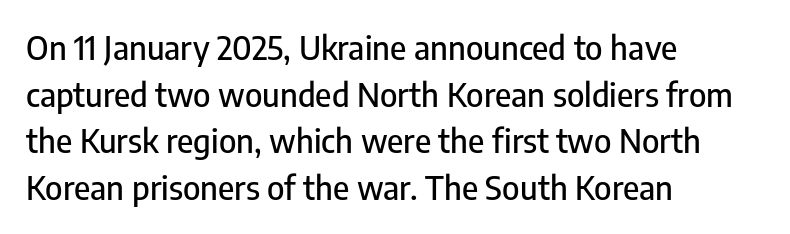
Q: Is the text italic (slanted)? A: No, it is upright.
Q: Is the typeface a serif or a sans-serif typeface? A: Sans-serif.
Q: Is the text underlined? A: No.
Q: How is the paragraph aligned? A: Left-aligned.
Q: Is the spacing between letters normal or unusually wide? A: Normal.
Q: Is the spacing between lines tight, normal or loose? A: Normal.
Q: Width (condensed, normal, or wide)? A: Condensed.
Q: Stroke contrast? A: Low.
Q: x-height? A: Medium.
Q: Monospaced? A: No.
